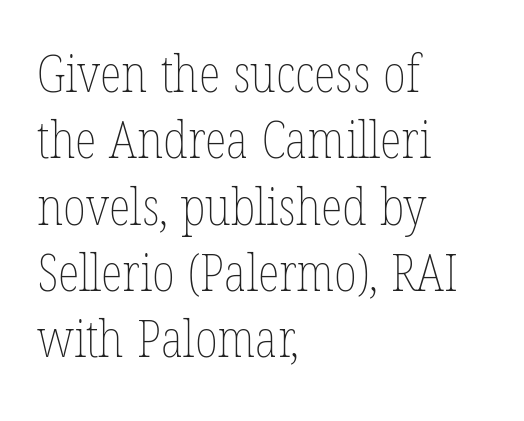
Bold? No — there's no thickening of the strokes. If you drew a line through each stem, it would be perfectly vertical. Looks like regular typesetting: each glyph gets only the width it needs. Underlining? Definitely not there. Leading: standard.
